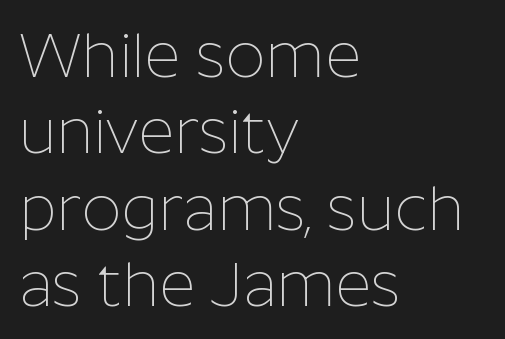
The type is set solid horizontally, with unmodified tracking. Each line starts at the same left margin while the right side varies. Nope, not italic — everything's standing straight. The characters are drawn with everyday or finer stroke widths. The letters carry no serifs — their stems end cleanly without finishing strokes. Here the designer chose a conventional face with non-uniform glyph widths.
